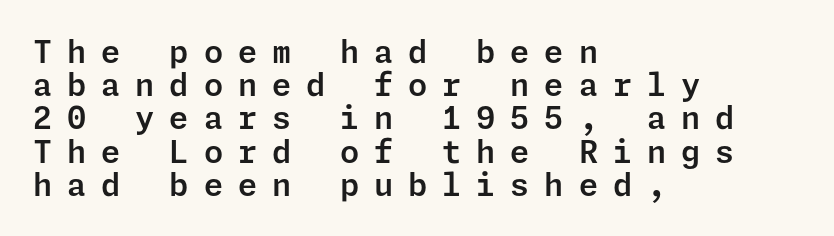
{"serif": "no", "italic": "no", "width": "normal", "stroke_contrast": "low", "x_height": "medium", "underline": "no", "align": "left", "line_spacing": "tight", "line_spacing_ratio": 1.07, "letter_spacing": "wide", "letter_spacing_em": 0.48, "glyph_px": 31}
